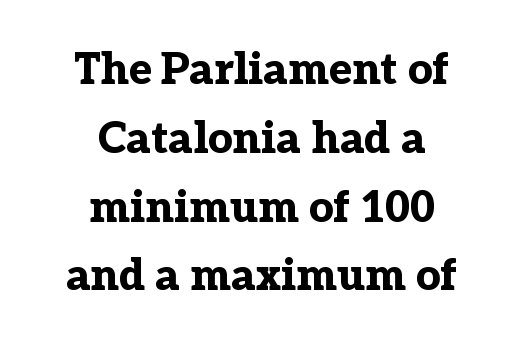
{"serif": "yes", "italic": "no", "bold": "yes", "weight": "bold", "width": "normal", "stroke_contrast": "low", "x_height": "medium", "monospaced": "no", "underline": "no", "align": "center", "line_spacing": "normal", "line_spacing_ratio": 1.6, "letter_spacing": "normal", "letter_spacing_em": 0.0, "glyph_px": 43}
